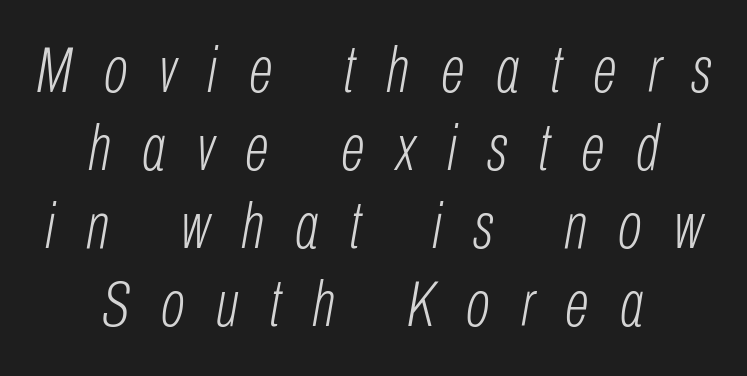
Words float on clear page, feet unadorned. The lines in this sample share a center point and differ in where they start and stop. Is the type heavy? It reads as light-to-regular instead. Is the type slanted? Yes — the strokes lean at a clear angle. Think of a printed novel: that variable character pitch is what you see here. The face used here is rendered with a markedly widened letterfit.
